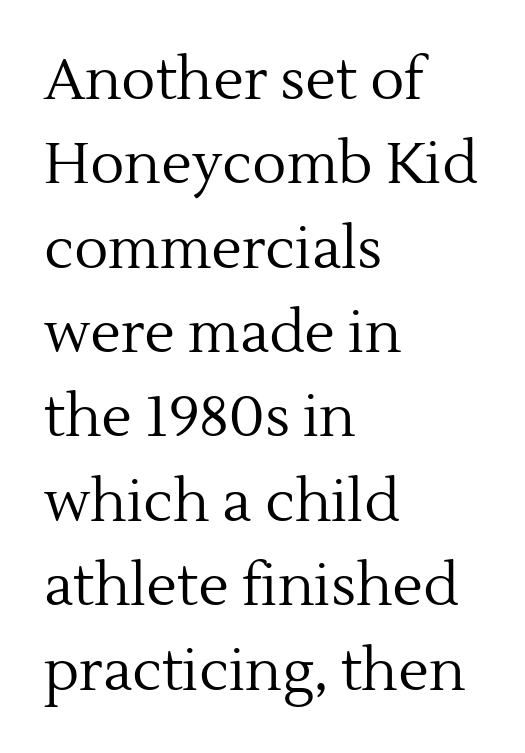
{"serif": "yes", "italic": "no", "bold": "no", "weight": "regular", "width": "normal", "x_height": "medium", "monospaced": "no", "underline": "no", "align": "left", "line_spacing": "normal", "line_spacing_ratio": 1.48, "letter_spacing": "normal", "letter_spacing_em": 0.0, "glyph_px": 57}
